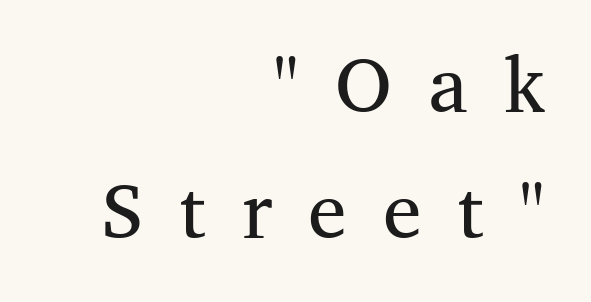
The image shows 77 px regular-weight serif type, upright; set right-aligned, normal line spacing (1.63x), unusually wide letter spacing (+0.47 em), not underlined; medium stroke contrast and a medium x-height.
